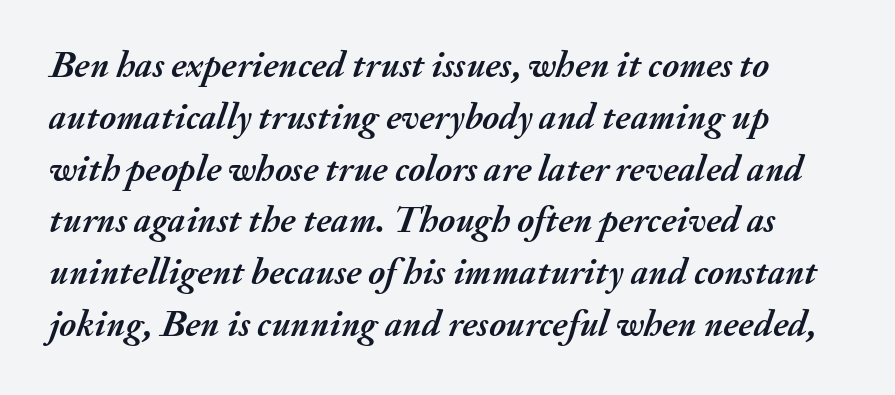
{"italic": "yes", "lean": "right", "slant_degrees": 20, "bold": "yes", "weight": "semibold", "width": "normal", "stroke_contrast": "medium", "x_height": "small", "monospaced": "no", "underline": "no", "line_spacing": "normal", "line_spacing_ratio": 1.4, "letter_spacing": "normal", "letter_spacing_em": 0.0, "glyph_px": 37}
